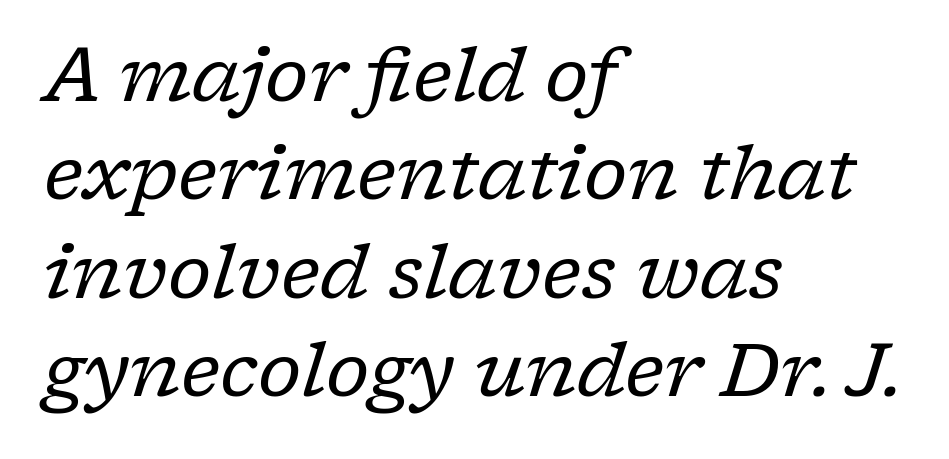
Reading down the block, your eye returns to a fixed left position each line. Check the space under the baseline: it is left empty. Note the varied advance widths — an 'i' is clearly narrower than an 'm'. Vertically, the passage feels balanced, rows spaced as you'd expect. The face used here has a pronounced slope to its letters. This rendering employs a face with finishing strokes, i.e., a serif.
